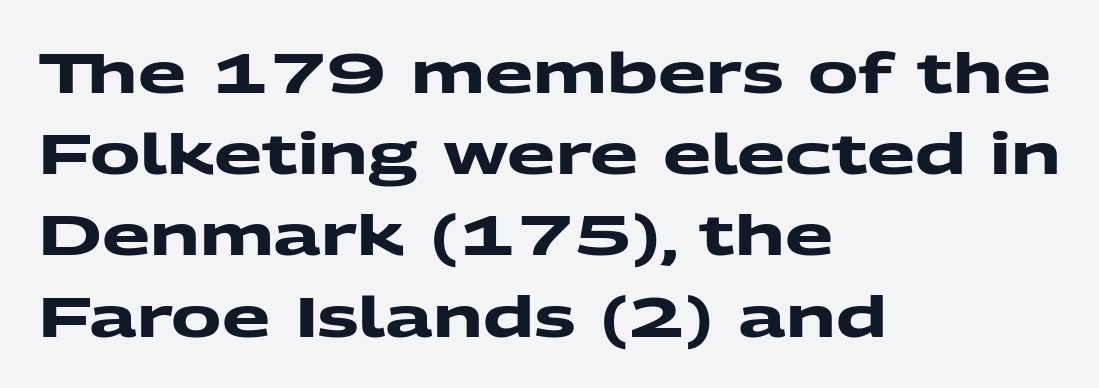
You can tell from the bare stems that sans-serif type was used. Set as a true bold cut, around the 700 mark. Students, observe: this is what conventionally led text looks like. Varying glyph widths throughout — classic text-font behaviour.
